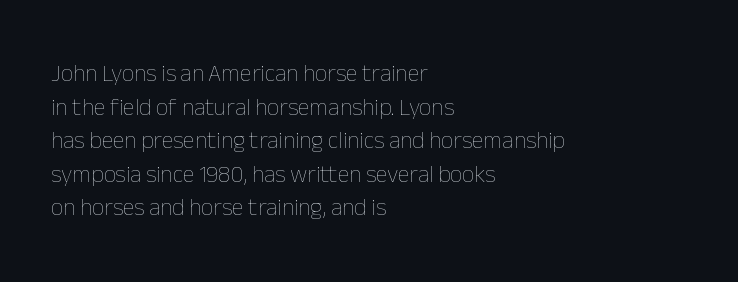
Q: Is the text bold? A: No.
Q: Is the text italic (slanted)? A: No, it is upright.
Q: Is the text underlined? A: No.
Q: How is the paragraph aligned? A: Left-aligned.
Q: Is the spacing between letters normal or unusually wide? A: Normal.
Q: Is the spacing between lines tight, normal or loose? A: Normal.
